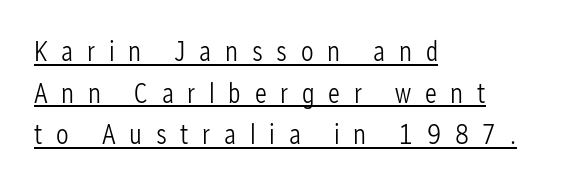
Q: Is the text bold? A: No.
Q: Is the text italic (slanted)? A: No, it is upright.
Q: Is the typeface a serif or a sans-serif typeface? A: Sans-serif.
Q: Is the text underlined? A: Yes.
Q: How is the paragraph aligned? A: Left-aligned.
Q: Is the spacing between letters normal or unusually wide? A: Unusually wide.
Q: Is the spacing between lines tight, normal or loose? A: Normal.
Q: Width (condensed, normal, or wide)? A: Condensed.
Q: Stroke contrast? A: Low.
Q: x-height? A: Medium.
Q: Monospaced? A: No.
